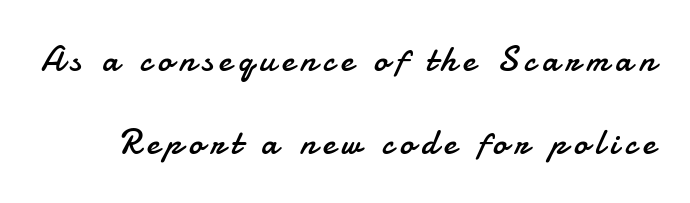
{"serif": "no", "bold": "no", "weight": "regular", "width": "normal", "stroke_contrast": "low", "x_height": "small", "monospaced": "no", "underline": "no", "line_spacing": "loose", "line_spacing_ratio": 2.38, "glyph_px": 35}
